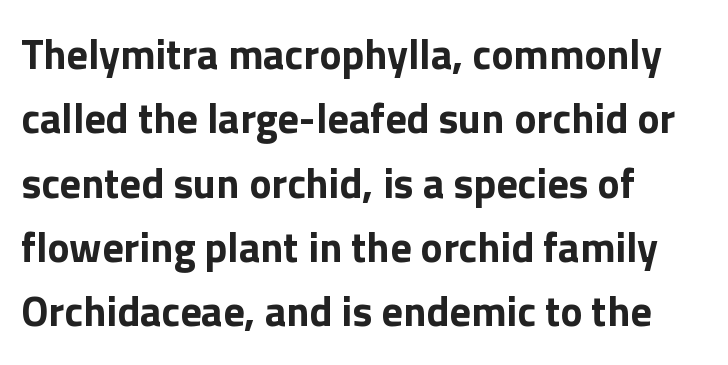
Q: Is the text bold? A: Yes.
Q: Is the text italic (slanted)? A: No, it is upright.
Q: Is the typeface a serif or a sans-serif typeface? A: Sans-serif.
Q: Is the text underlined? A: No.
Q: How is the paragraph aligned? A: Left-aligned.
Q: Is the spacing between letters normal or unusually wide? A: Normal.
Q: Is the spacing between lines tight, normal or loose? A: Normal.
Q: Width (condensed, normal, or wide)? A: Normal.
Q: Stroke contrast? A: Low.
Q: x-height? A: Medium.
Q: Monospaced? A: No.
